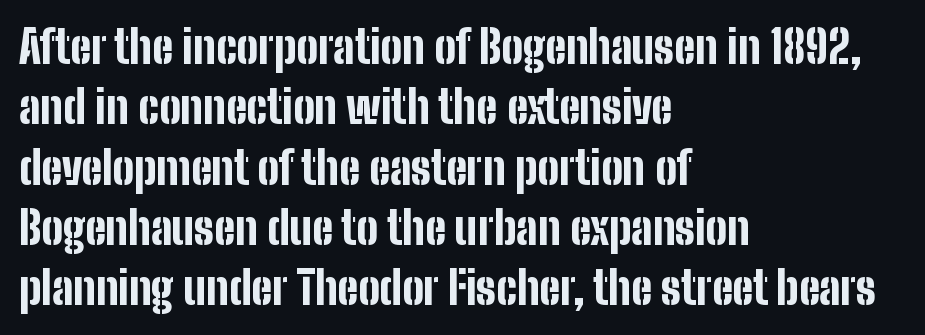
{"serif": "no", "italic": "no", "bold": "yes", "weight": "bold", "width": "condensed", "stroke_contrast": "low", "x_height": "medium", "monospaced": "no", "underline": "no", "align": "left", "line_spacing": "normal", "line_spacing_ratio": 1.34, "letter_spacing": "normal", "letter_spacing_em": 0.0, "glyph_px": 45}
